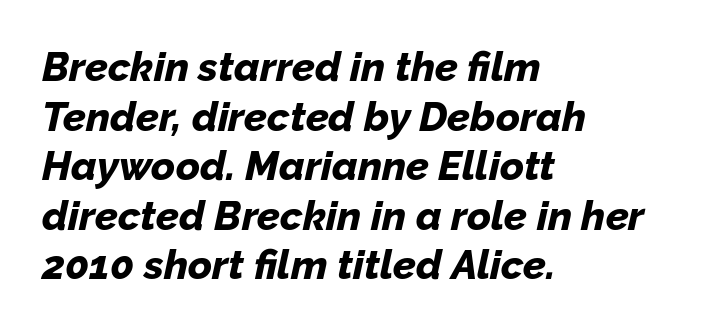
How are the letters spaced? Ordinarily, with no added tracking. The passage shown is emphatically bold. Bare-footed words on every line. The text block is weighted toward the left margin, trailing off unevenly rightward. Looks like regular typesetting: each glyph gets only the width it needs.
